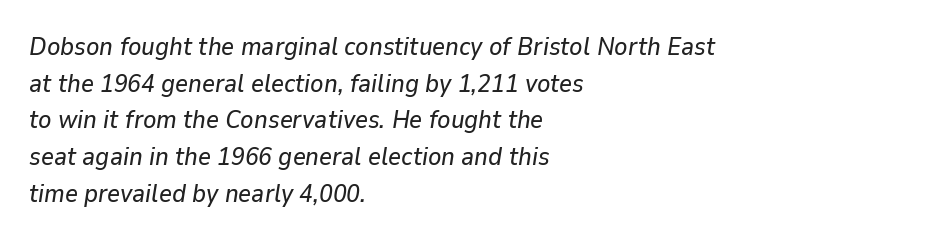
Q: Is the text italic (slanted)? A: Yes, it leans right by about 9 degrees.
Q: Is the text underlined? A: No.
Q: How is the paragraph aligned? A: Left-aligned.
Q: Is the spacing between letters normal or unusually wide? A: Normal.
Q: Is the spacing between lines tight, normal or loose? A: Normal.
